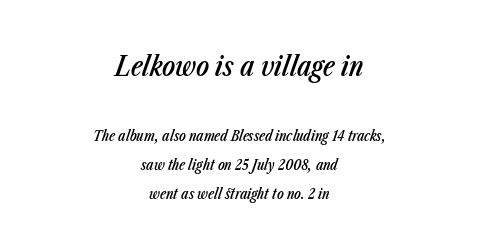
{"italic": "yes", "lean": "right", "slant_degrees": 23, "bold": "semi", "underline": "no", "align": "center", "line_spacing": "loose", "line_spacing_ratio": 2.08, "letter_spacing": "normal", "letter_spacing_em": 0.0, "larger_block": "first", "size_ratio": 1.93, "glyph_px": 27}
